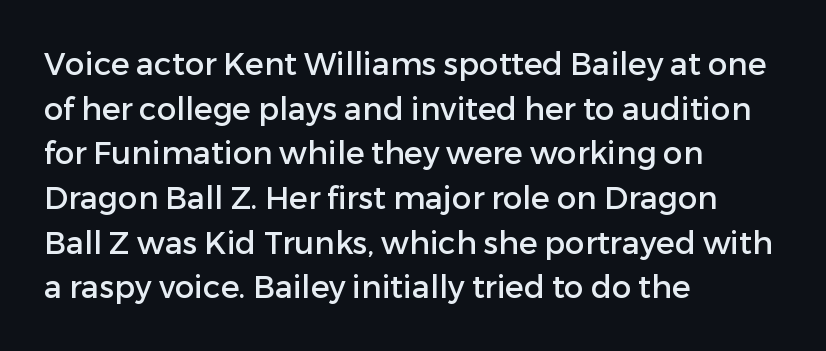
{"serif": "no", "italic": "no", "width": "normal", "stroke_contrast": "low", "x_height": "medium", "monospaced": "no", "underline": "no", "align": "left", "line_spacing": "normal", "line_spacing_ratio": 1.44, "letter_spacing": "normal", "letter_spacing_em": 0.0, "glyph_px": 31}
